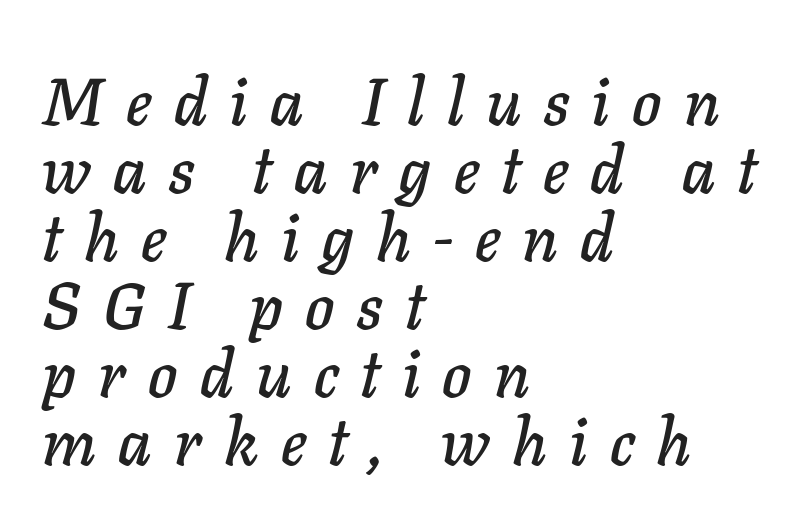
Q: Is the text italic (slanted)? A: Yes, it leans right by about 11 degrees.
Q: Is the text underlined? A: No.
Q: How is the paragraph aligned? A: Left-aligned.
Q: Is the spacing between letters normal or unusually wide? A: Unusually wide.
Q: Is the spacing between lines tight, normal or loose? A: Tight.
Q: Width (condensed, normal, or wide)? A: Normal.
Q: Stroke contrast? A: Low.
Q: x-height? A: Medium.
Q: Monospaced? A: No.
